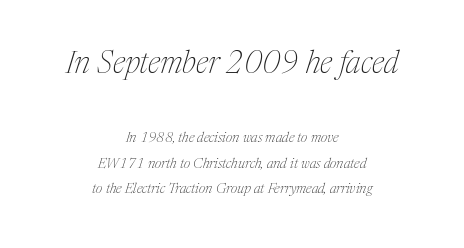
The image shows 31 px thin serif type, italic (leaning right); set centered, line spacing 1.82x, normal letter spacing, not underlined; the first (top) block is 2.21x larger; medium stroke contrast and a medium x-height.
